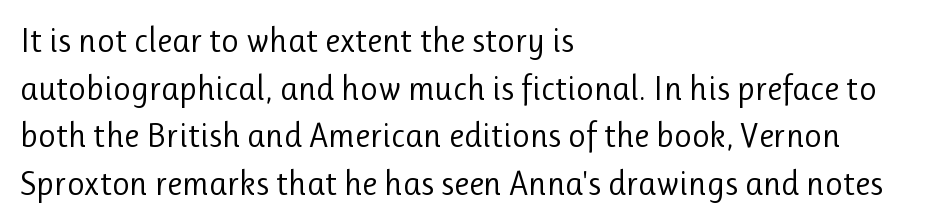
{"serif": "no", "italic": "no", "bold": "no", "weight": "regular", "width": "normal", "stroke_contrast": "low", "x_height": "medium", "monospaced": "no", "underline": "no", "align": "left", "line_spacing": "normal", "line_spacing_ratio": 1.4, "letter_spacing": "normal", "letter_spacing_em": 0.0, "glyph_px": 34}
